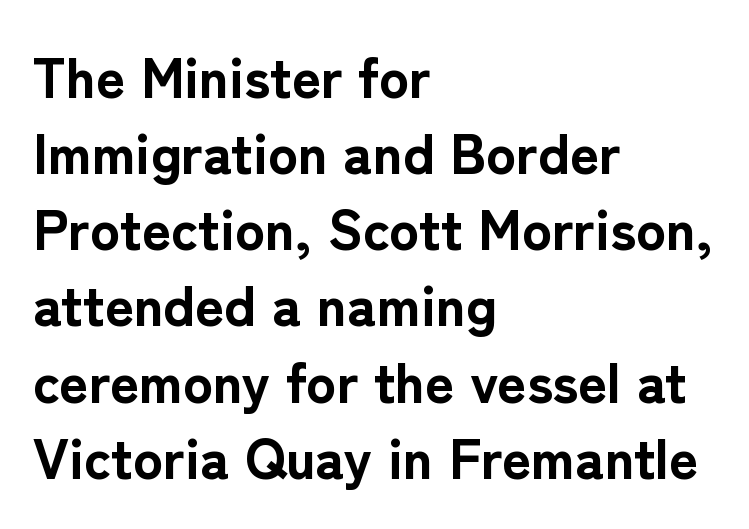
{"serif": "no", "italic": "no", "bold": "yes", "weight": "bold", "width": "normal", "stroke_contrast": "low", "x_height": "medium", "monospaced": "no", "underline": "no", "align": "left", "line_spacing": "normal", "line_spacing_ratio": 1.36, "letter_spacing": "normal", "letter_spacing_em": 0.0, "glyph_px": 56}
